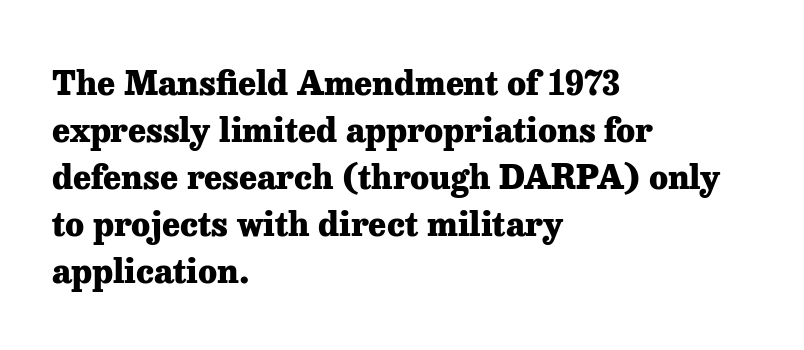
The image shows 34 px heavy serif type, upright; set left-aligned, normal line spacing (1.38x), normal letter spacing, not underlined; low stroke contrast and a medium x-height.
